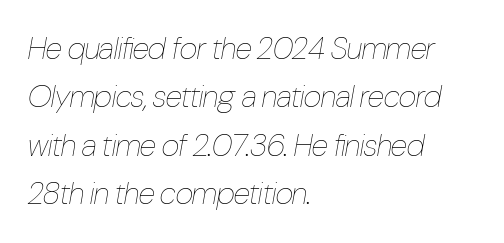
{"italic": "yes", "lean": "right", "slant_degrees": 10, "bold": "no", "weight": "thin", "width": "condensed", "stroke_contrast": "low", "x_height": "medium", "monospaced": "no", "underline": "no", "align": "left", "line_spacing": "normal", "line_spacing_ratio": 1.56, "letter_spacing": "normal", "letter_spacing_em": 0.0, "glyph_px": 31}
